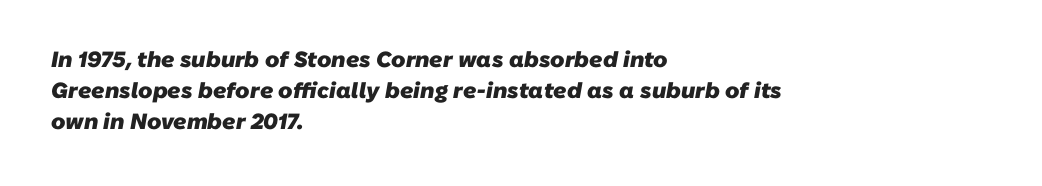
Is there much room between lines? A standard amount, neither cramped nor airy. You could call the tracking neutral — neither tight nor loose. Typesetter's note: full bold, strokes at maximum text heaviness. Glance below the letters and you will spot only blank space.
